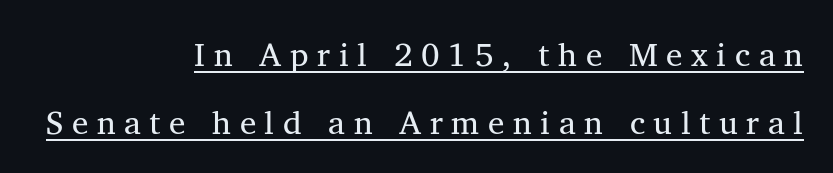
{"serif": "yes", "italic": "no", "bold": "no", "weight": "regular", "width": "normal", "stroke_contrast": "medium", "x_height": "medium", "monospaced": "no", "underline": "yes", "align": "right", "line_spacing": "loose", "line_spacing_ratio": 2.06, "letter_spacing": "wide", "letter_spacing_em": 0.26, "glyph_px": 33}
